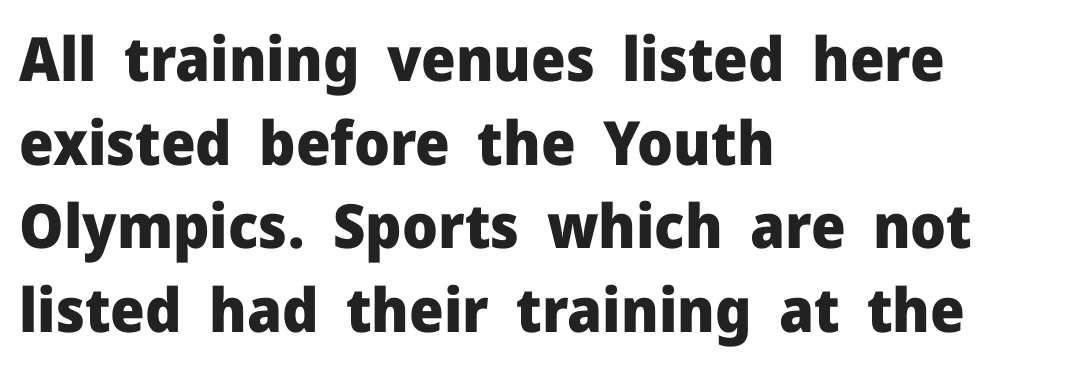
Plenty of ink on the page — the face is bold. The line texture is even and compact thanks to regular tracking. The area under the type is left untouched. Line starts are locked; line ends wander. The letters carry no serifs — their stems end cleanly without finishing strokes. The letters advance in unequal steps, a hallmark of proportional type.
